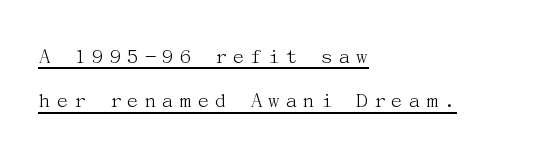
The image shows 23 px text type, upright; set left-aligned, loose line spacing (1.93x), underlined.
